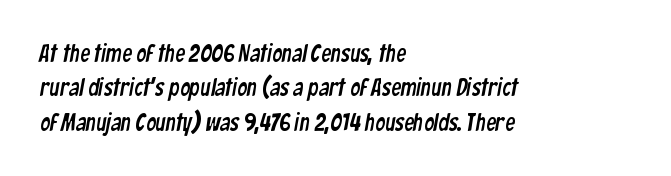
Every row of glyphs begins at an identical x-position on the left. The face used here is rendered with its standard letterfit. Leading matches the norm, producing a regular column. Plain, unruled lines of type.
